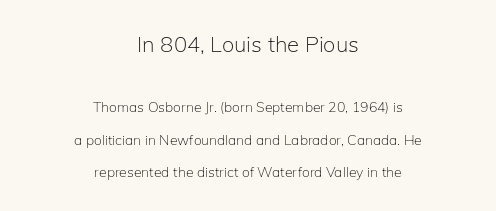
Q: Is the text bold? A: No.
Q: Is the text italic (slanted)? A: No, it is upright.
Q: Is the text underlined? A: No.
Q: How is the paragraph aligned? A: Centered.
Q: Is the spacing between letters normal or unusually wide? A: Normal.
Q: Is the spacing between lines tight, normal or loose? A: Loose.
Q: Which block of text is set in a larger size, the first (top) or the second (bottom)? A: The first (top) one.
